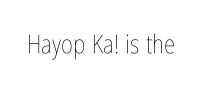
The image shows 26 px text type, upright; set normal letter spacing, not underlined.
